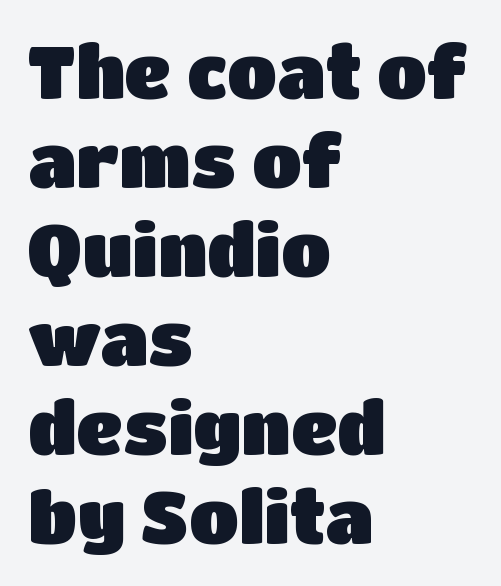
{"serif": "no", "italic": "no", "width": "normal", "stroke_contrast": "low", "x_height": "large", "monospaced": "no", "underline": "no", "align": "left", "line_spacing_ratio": 1.22, "letter_spacing": "normal", "letter_spacing_em": 0.0, "glyph_px": 73}
